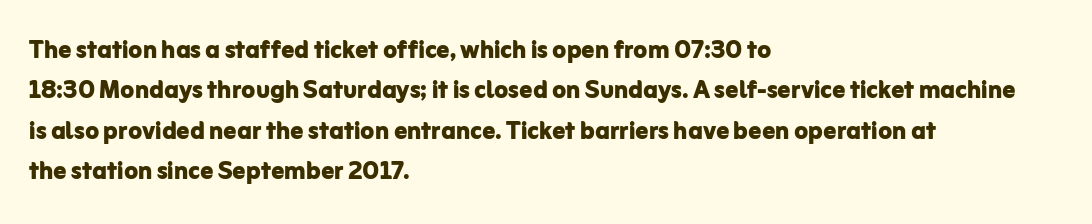
The image shows 32 px bold sans-serif type, upright; set left-aligned, normal line spacing (1.26x), normal letter spacing, not underlined; low stroke contrast and a medium x-height.
